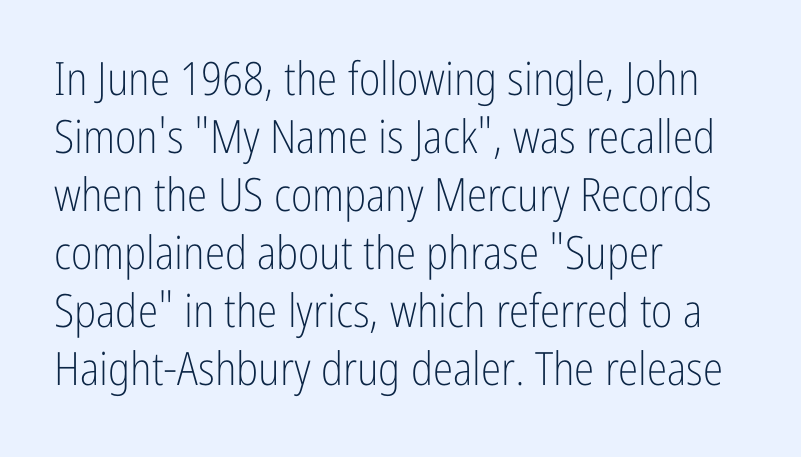
Q: Is the text bold? A: No.
Q: Is the text italic (slanted)? A: No, it is upright.
Q: Is the typeface a serif or a sans-serif typeface? A: Sans-serif.
Q: Is the text underlined? A: No.
Q: How is the paragraph aligned? A: Left-aligned.
Q: Is the spacing between letters normal or unusually wide? A: Normal.
Q: Is the spacing between lines tight, normal or loose? A: Normal.
Q: Width (condensed, normal, or wide)? A: Condensed.
Q: Stroke contrast? A: Low.
Q: x-height? A: Medium.
Q: Monospaced? A: No.
